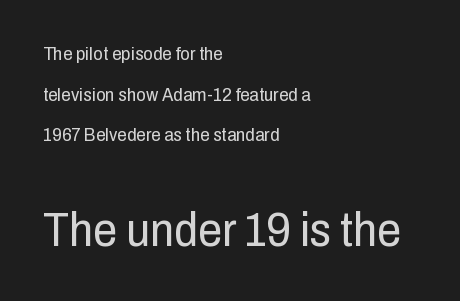
Q: Is the text bold? A: No.
Q: Is the text italic (slanted)? A: No, it is upright.
Q: Is the typeface a serif or a sans-serif typeface? A: Sans-serif.
Q: Is the text underlined? A: No.
Q: How is the paragraph aligned? A: Left-aligned.
Q: Is the spacing between letters normal or unusually wide? A: Normal.
Q: Is the spacing between lines tight, normal or loose? A: Loose.
Q: Which block of text is set in a larger size, the first (top) or the second (bottom)? A: The second (bottom) one.
Q: Width (condensed, normal, or wide)? A: Condensed.
Q: Stroke contrast? A: Low.
Q: x-height? A: Medium.
Q: Monospaced? A: No.
